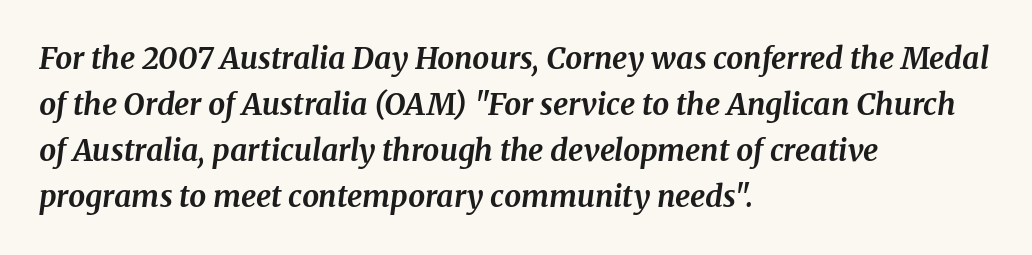
{"serif": "yes", "italic": "yes", "lean": "right", "slant_degrees": 8, "bold": "yes", "weight": "bold", "width": "normal", "stroke_contrast": "medium", "x_height": "medium", "monospaced": "no", "underline": "no", "align": "left", "line_spacing": "normal", "line_spacing_ratio": 1.53, "letter_spacing": "normal", "letter_spacing_em": 0.0, "glyph_px": 30}
